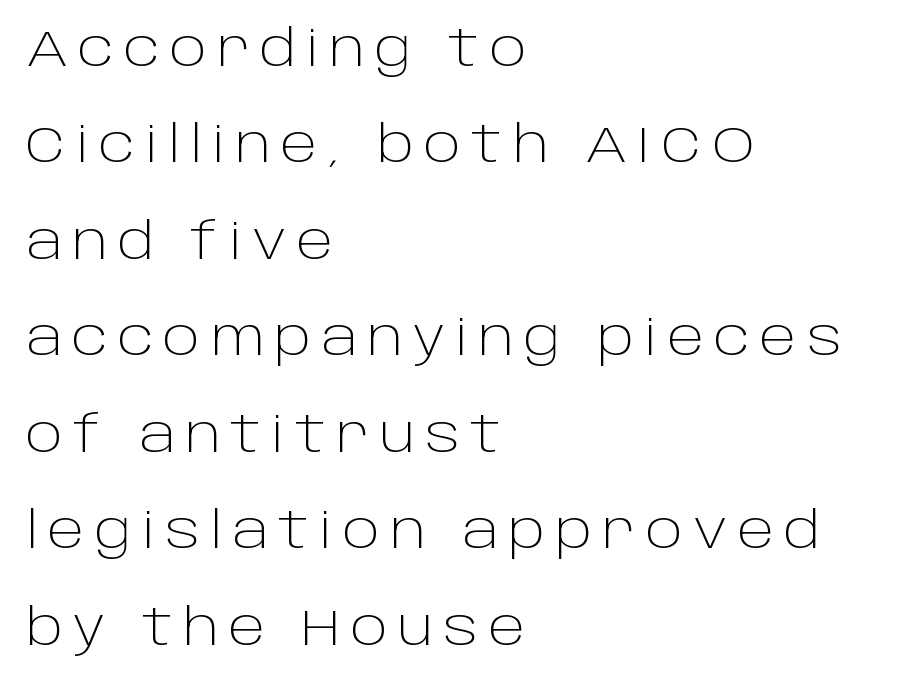
A typesetter would call this heavily tracked-out type. Posture: straight, roman, zero tilt. Is this a fixed-width face? No — the glyphs have proportional, varying widths. The font family rendered here belongs to the sans-serif group.
